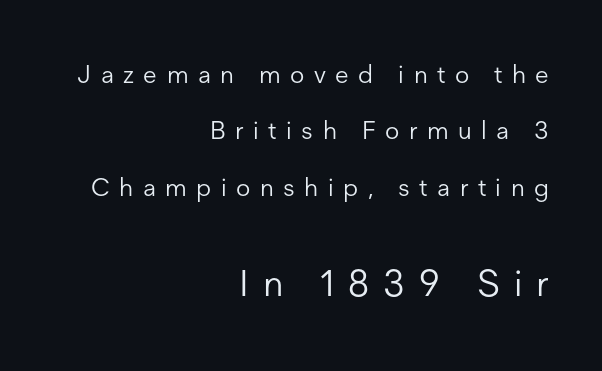
The image shows 37 px light sans-serif type, upright; set right-aligned, loose line spacing (2.26x), unusually wide letter spacing (+0.38 em), not underlined; the second (bottom) block is 1.48x larger; low stroke contrast and a medium x-height.
